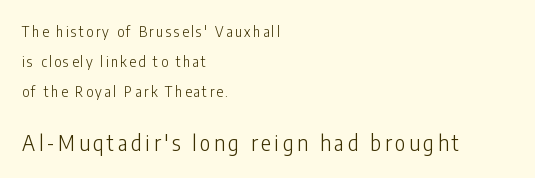
Q: Is the text bold? A: No.
Q: Is the text italic (slanted)? A: No, it is upright.
Q: Is the text underlined? A: No.
Q: How is the paragraph aligned? A: Left-aligned.
Q: Is the spacing between lines tight, normal or loose? A: Loose.
Q: Which block of text is set in a larger size, the first (top) or the second (bottom)? A: The second (bottom) one.
